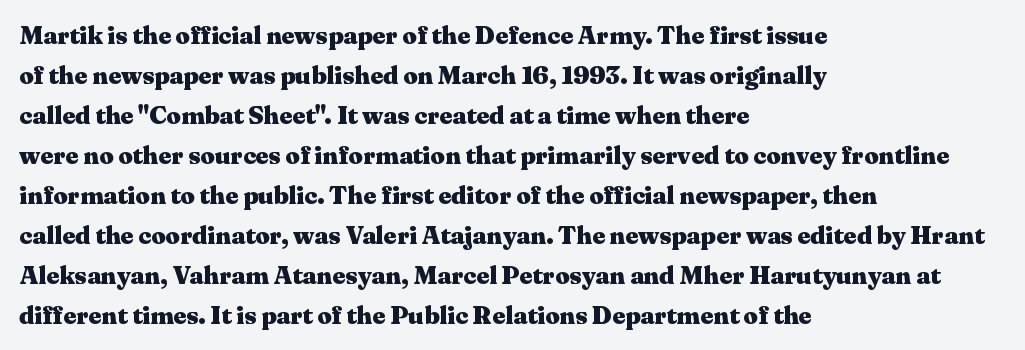
Tracking value appears to be zero — textbook default spacing. The text block is weighted toward the left margin, trailing off unevenly rightward. Posture: straight, roman, zero tilt. Regarding leading, the lines here are spaced in the standard way. Honestly, there is no underline to notice here at all. Thick stems and heavy bowls — unmistakably bold.
